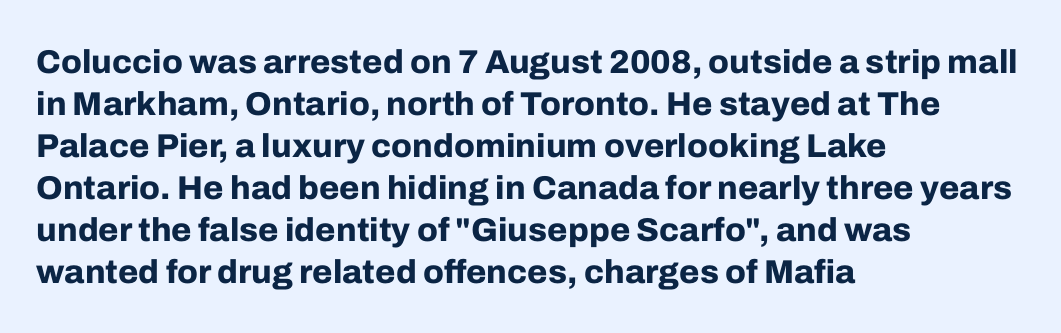
The image shows 33 px bold sans-serif type, upright; set left-aligned, normal line spacing (1.27x), normal letter spacing, not underlined; low stroke contrast and a medium x-height.
